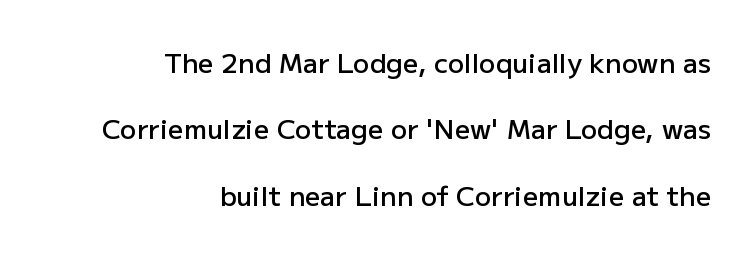
The image shows 27 px text type, upright; set right-aligned, loose line spacing (2.46x), normal letter spacing, not underlined.
